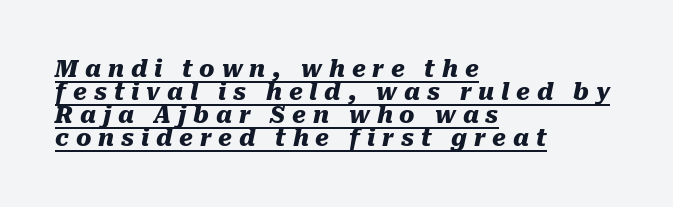
Q: Is the text bold? A: Yes.
Q: Is the text italic (slanted)? A: Yes, it leans right by about 10 degrees.
Q: Is the text underlined? A: Yes.
Q: How is the paragraph aligned? A: Left-aligned.
Q: Is the spacing between letters normal or unusually wide? A: Unusually wide.
Q: Is the spacing between lines tight, normal or loose? A: Tight.
